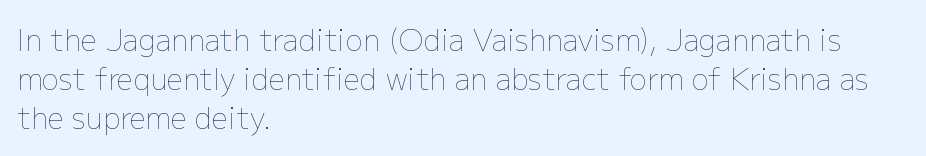
The image shows 29 px thin type, upright; set left-aligned, normal line spacing (1.35x), normal letter spacing, not underlined; low stroke contrast and a medium x-height.
